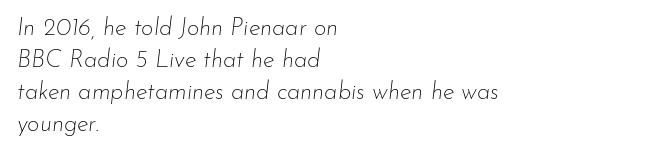
These lines were composed using italics. Horizontally, the lines are justified to the leading edge only. Is there much room between lines? A standard amount, neither cramped nor airy. Nothing unusual about the tracking: characters are spaced as the font intends. This is not heavy type; no bold has been used. Underlining? Definitely not there.
